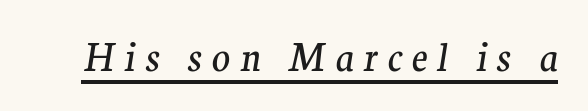
The image shows 38 px regular-weight serif type, italic (leaning right); set unusually wide letter spacing (+0.25 em), underlined; medium stroke contrast and a medium x-height.
